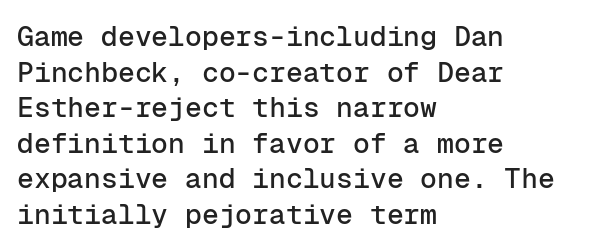
The image shows 28 px sans-serif type, upright, monospaced; set left-aligned, normal line spacing (1.27x), normal letter spacing, not underlined; low stroke contrast and a medium x-height.
